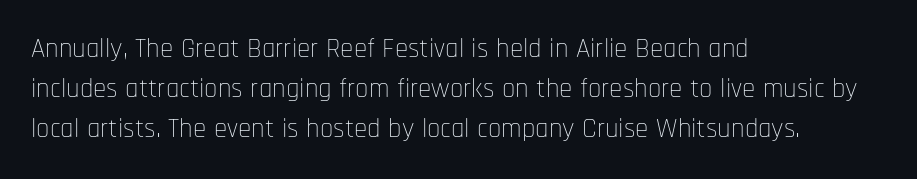
Q: Is the text bold? A: No.
Q: Is the text italic (slanted)? A: No, it is upright.
Q: Is the text underlined? A: No.
Q: How is the paragraph aligned? A: Left-aligned.
Q: Is the spacing between letters normal or unusually wide? A: Normal.
Q: Is the spacing between lines tight, normal or loose? A: Normal.
